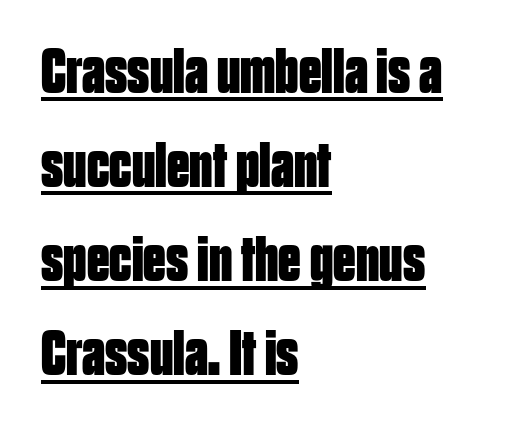
The designer left line spacing at the default. The line texture is even and compact thanks to regular tracking. Caption: lettering with a line underneath. Every character sits straight up, as roman type does.
